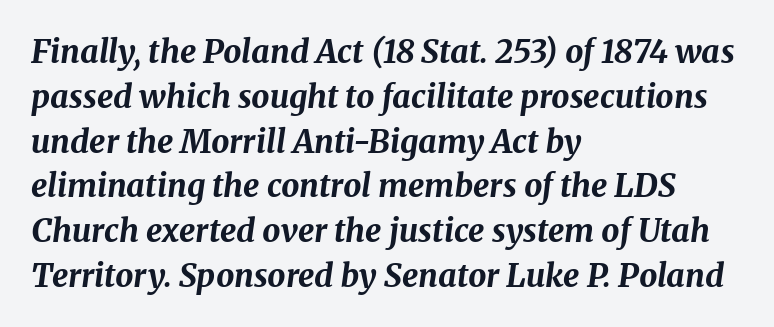
{"italic": "yes", "lean": "right", "slant_degrees": 8, "bold": "yes", "weight": "bold", "width": "normal", "stroke_contrast": "medium", "x_height": "medium", "monospaced": "no", "underline": "no", "align": "left", "line_spacing": "normal", "line_spacing_ratio": 1.4, "letter_spacing": "normal", "letter_spacing_em": 0.0, "glyph_px": 32}
